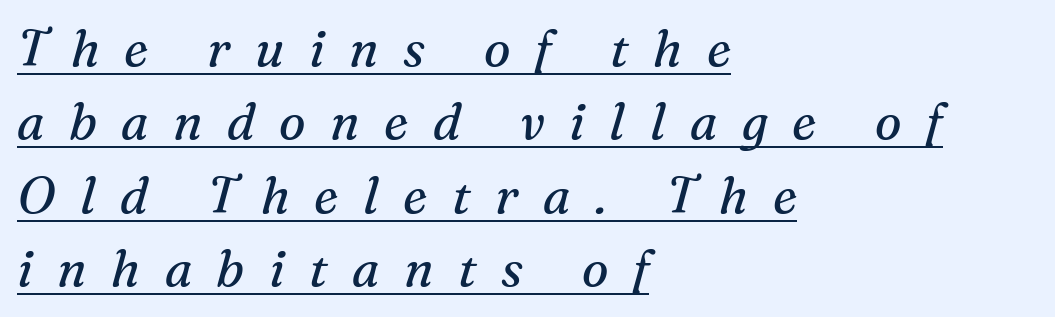
Q: Is the text bold? A: No.
Q: Is the text italic (slanted)? A: Yes, it leans right by about 16 degrees.
Q: Is the typeface a serif or a sans-serif typeface? A: Serif.
Q: Is the text underlined? A: Yes.
Q: How is the paragraph aligned? A: Left-aligned.
Q: Is the spacing between letters normal or unusually wide? A: Unusually wide.
Q: Is the spacing between lines tight, normal or loose? A: Normal.
Q: Width (condensed, normal, or wide)? A: Normal.
Q: Stroke contrast? A: Medium.
Q: x-height? A: Medium.
Q: Monospaced? A: No.
